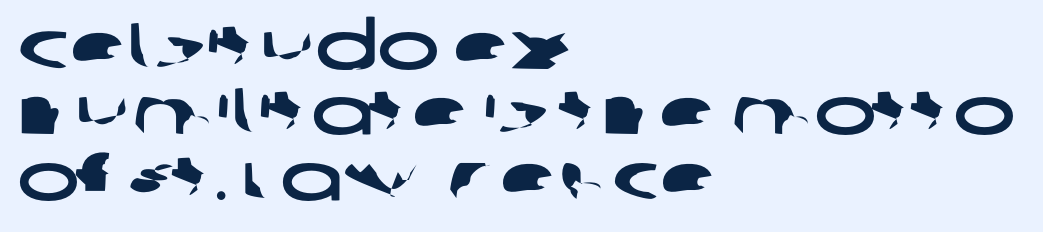
The vertical gap from one line to the next is small. Look at the bottom of the vertical strokes: they stop flat, with no serifs. What stands out about the letter spacing? Nothing — it is the standard amount. Beneath every word, the page is bare.
